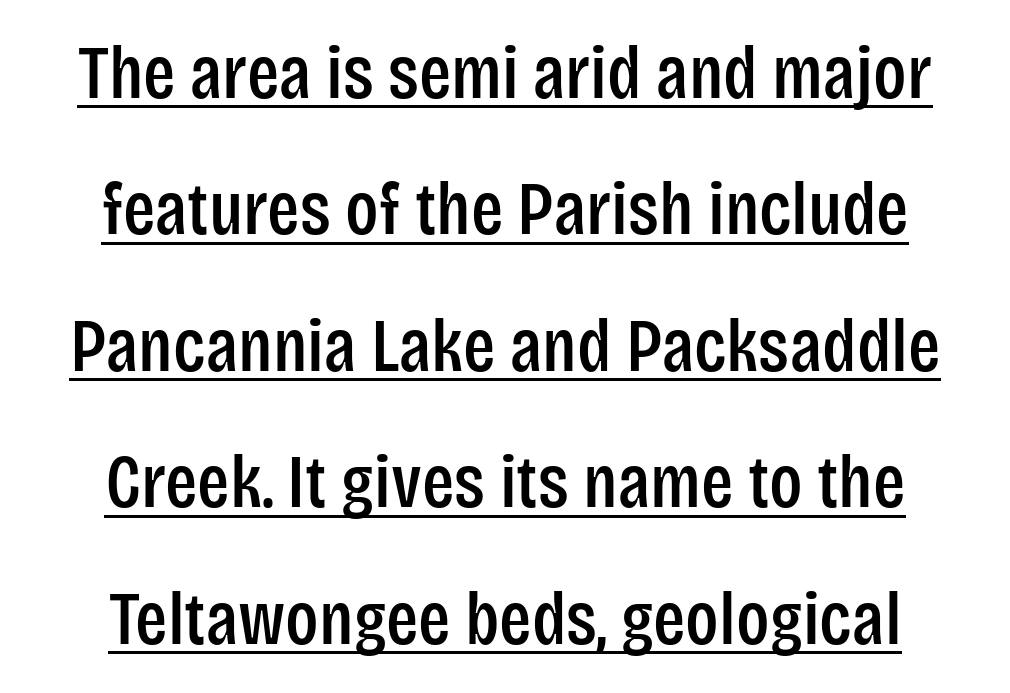
Q: Is the text italic (slanted)? A: No, it is upright.
Q: Is the typeface a serif or a sans-serif typeface? A: Sans-serif.
Q: Is the text underlined? A: Yes.
Q: How is the paragraph aligned? A: Centered.
Q: Is the spacing between letters normal or unusually wide? A: Normal.
Q: Width (condensed, normal, or wide)? A: Condensed.
Q: Stroke contrast? A: Low.
Q: x-height? A: Large.
Q: Monospaced? A: No.
